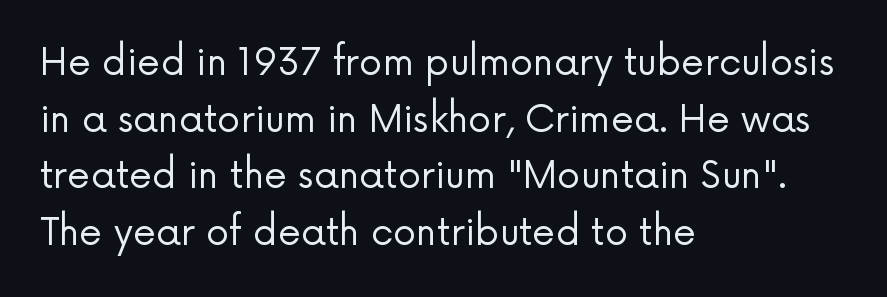
Q: Is the text bold? A: No.
Q: Is the text italic (slanted)? A: No, it is upright.
Q: Is the typeface a serif or a sans-serif typeface? A: Sans-serif.
Q: Is the text underlined? A: No.
Q: How is the paragraph aligned? A: Left-aligned.
Q: Is the spacing between letters normal or unusually wide? A: Normal.
Q: Is the spacing between lines tight, normal or loose? A: Normal.
Q: Width (condensed, normal, or wide)? A: Normal.
Q: Stroke contrast? A: Low.
Q: x-height? A: Medium.
Q: Monospaced? A: No.
